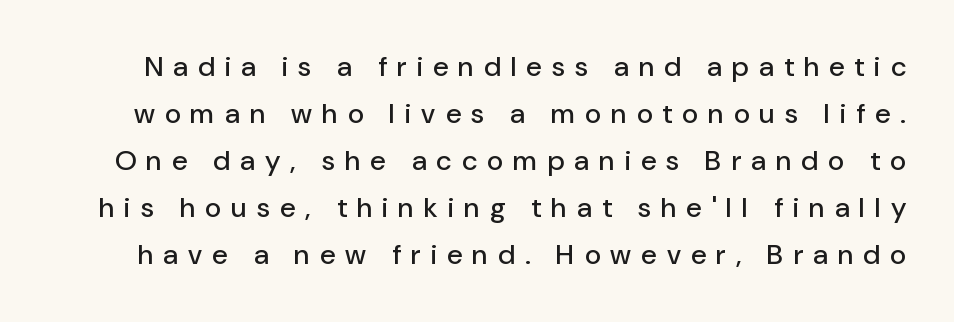
{"serif": "no", "italic": "no", "width": "normal", "stroke_contrast": "low", "x_height": "medium", "monospaced": "no", "underline": "no", "line_spacing": "normal", "line_spacing_ratio": 1.68, "letter_spacing": "wide", "letter_spacing_em": 0.36, "glyph_px": 28}
